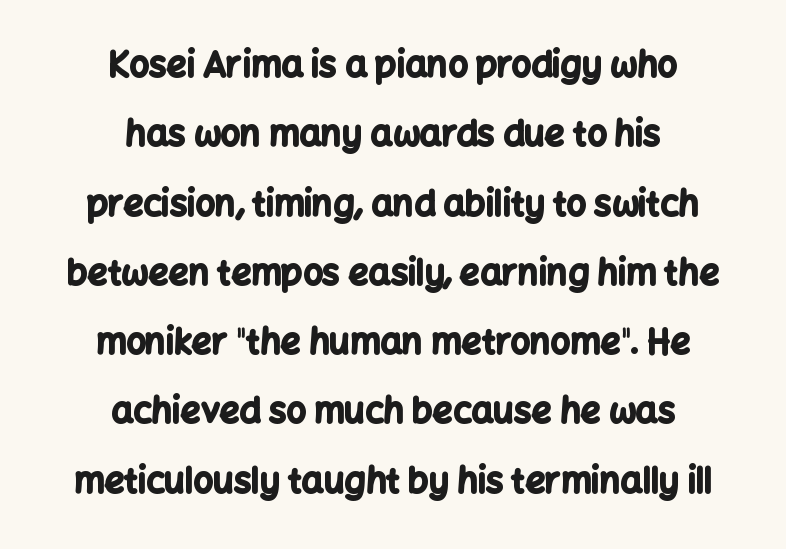
The image shows 35 px bold sans-serif type, upright; set centered, loose line spacing (1.98x), normal letter spacing, not underlined; low stroke contrast and a medium x-height.
